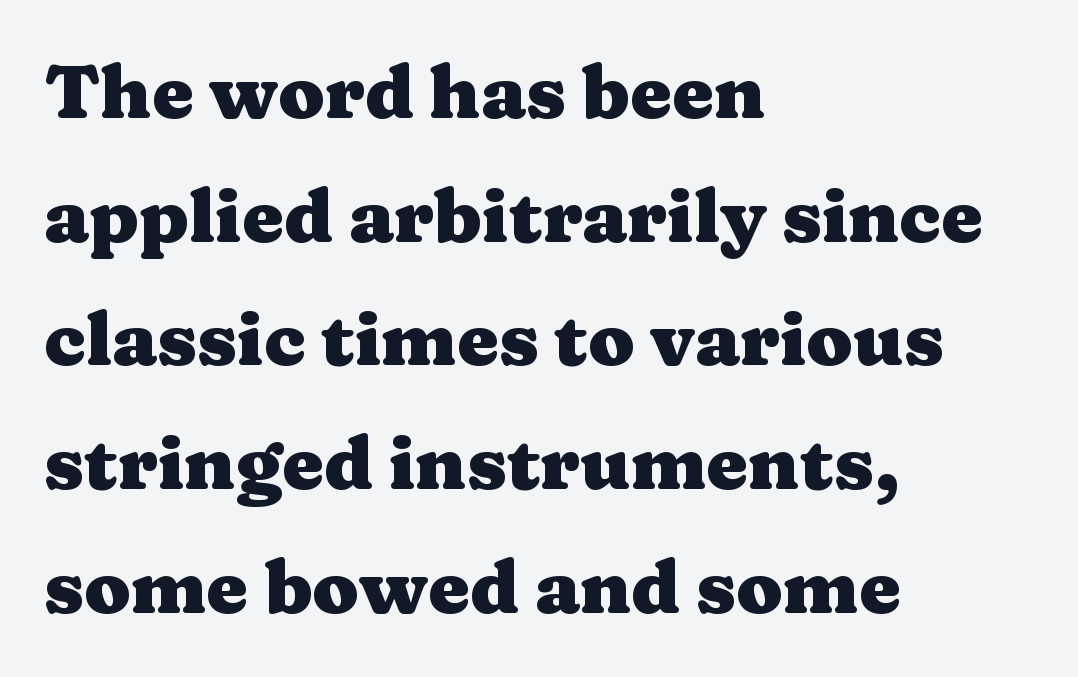
The image shows 75 px heavy, wide serif type, upright; set left-aligned, normal line spacing (1.65x), normal letter spacing, not underlined; medium stroke contrast and a medium x-height.
